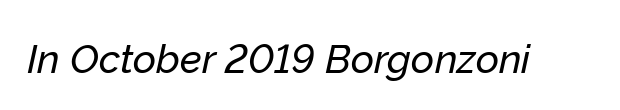
Q: Is the text italic (slanted)? A: Yes, it leans right by about 12 degrees.
Q: Is the text underlined? A: No.
Q: Is the spacing between letters normal or unusually wide? A: Normal.
Q: Width (condensed, normal, or wide)? A: Normal.
Q: Stroke contrast? A: Low.
Q: x-height? A: Medium.
Q: Monospaced? A: No.
